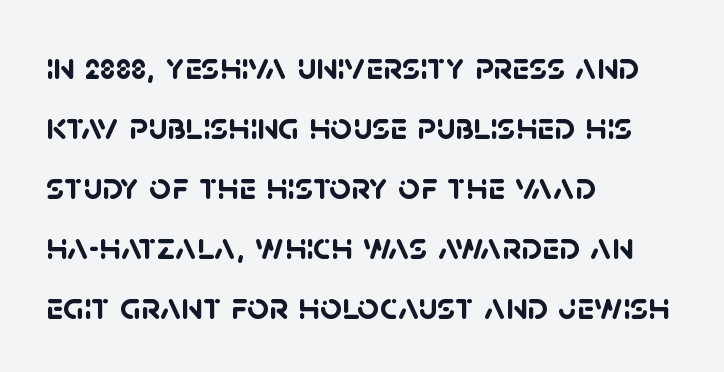
{"serif": "no", "bold": "yes", "weight": "semibold", "width": "normal", "stroke_contrast": "low", "x_height": "large", "monospaced": "no", "underline": "no", "align": "left", "line_spacing": "normal", "line_spacing_ratio": 1.58, "letter_spacing": "normal", "letter_spacing_em": 0.0, "glyph_px": 38}
